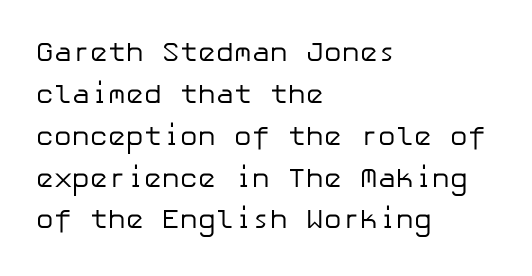
Anything drawn beneath the words? Only blank space. Each word holds together tightly as a unit, with standard inter-letter gaps. Each stroke keeps to a modest, everyday thickness or less. Normally led — the rows are evenly, conventionally spaced. In CSS terms this would be text-align: left. Does the lettering tilt? It doesn't — this is upright.
